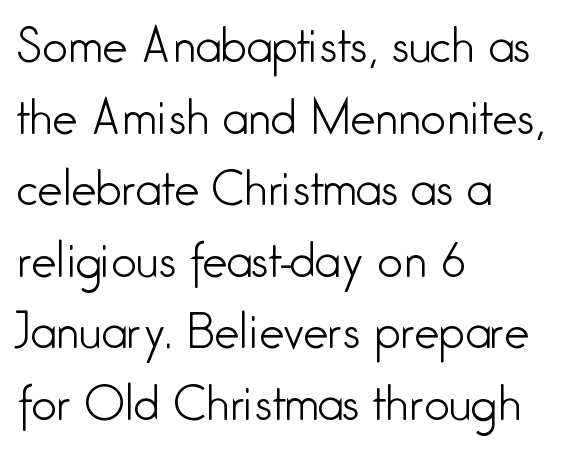
The image shows 45 px light, condensed sans-serif type, upright; set left-aligned, normal line spacing (1.59x), normal letter spacing, not underlined; low stroke contrast and a medium x-height.
